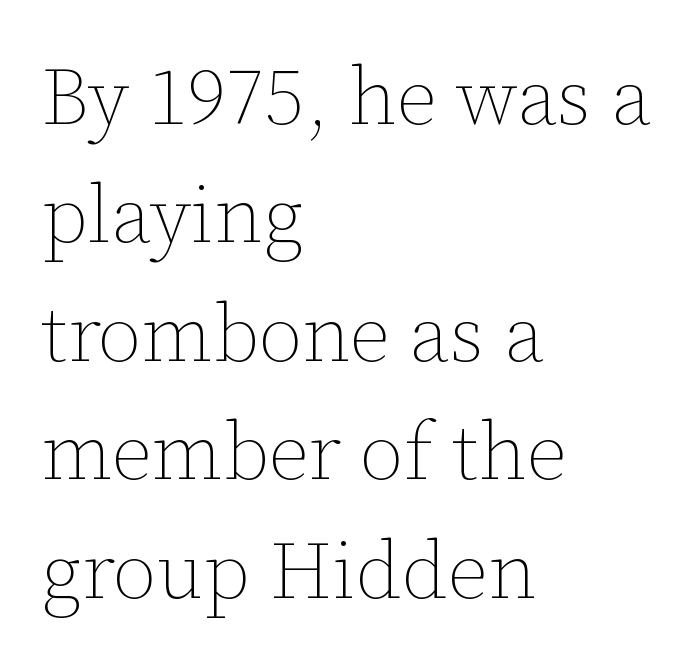
Q: Is the text bold? A: No.
Q: Is the text italic (slanted)? A: No, it is upright.
Q: Is the text underlined? A: No.
Q: How is the paragraph aligned? A: Left-aligned.
Q: Is the spacing between letters normal or unusually wide? A: Normal.
Q: Is the spacing between lines tight, normal or loose? A: Normal.
Q: Width (condensed, normal, or wide)? A: Normal.
Q: Stroke contrast? A: Low.
Q: x-height? A: Medium.
Q: Monospaced? A: No.
